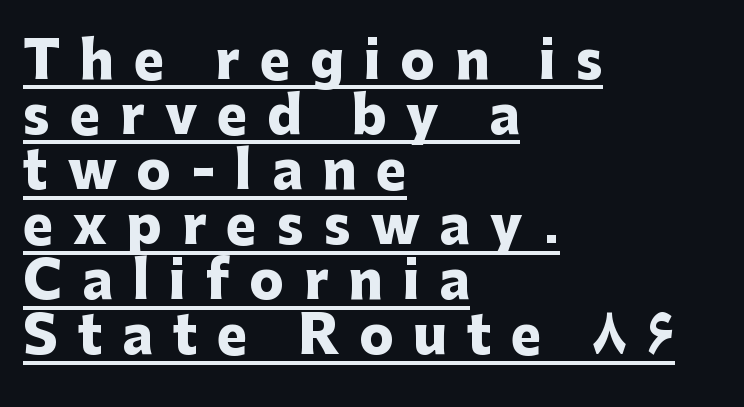
The image shows 51 px heavy sans-serif type, upright; set left-aligned, tight line spacing (1.08x), unusually wide letter spacing (+0.39 em), underlined; low stroke contrast and a medium x-height.
